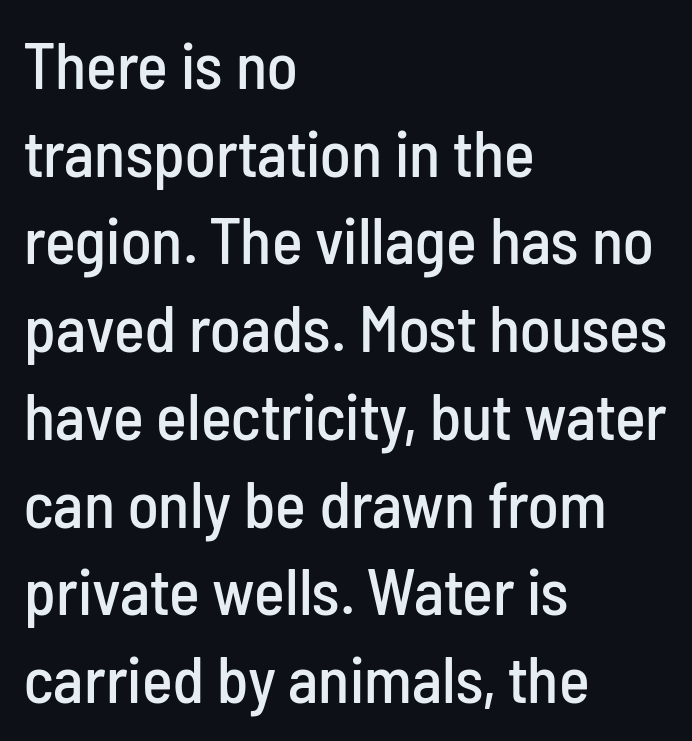
Only glyphs here, with clear space below each row. A typesetter would label this face a sans. Casual observation: everything's shoved over to the left. If you drew a line through each stem, it would be perfectly vertical. Does the leading feel generous? No, just average.
